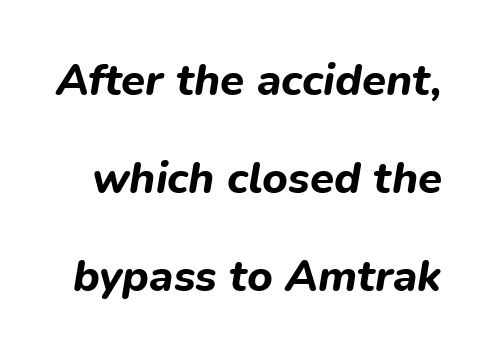
Descender tails drop into unmarked territory. Words appear dense and cohesive because spacing is normal. Notice how the stems are inclined rather than vertical — that's the hallmark of italics. The characters look thick and weighty, a clear bold.
